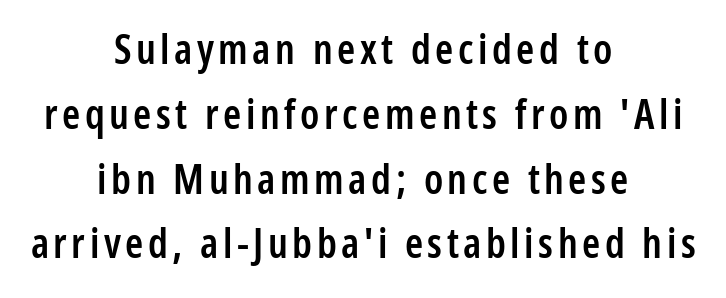
A typesetter would call this proportional, since set widths differ per character. Reading down the block, each line starts at a different indent, mirrored at its end. The characters look somewhat weighty, a semibold short of true bold. Posture: straight, roman, zero tilt. The rows are spaced the way most documents space them. Quick note: underline off.
